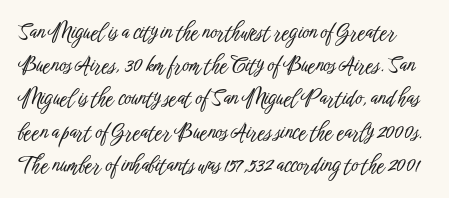
The tracking reads as untouched default to a designer's eye. Each new line begins a customary step beneath the previous one. Unmarked baselines from the first word to the last.
